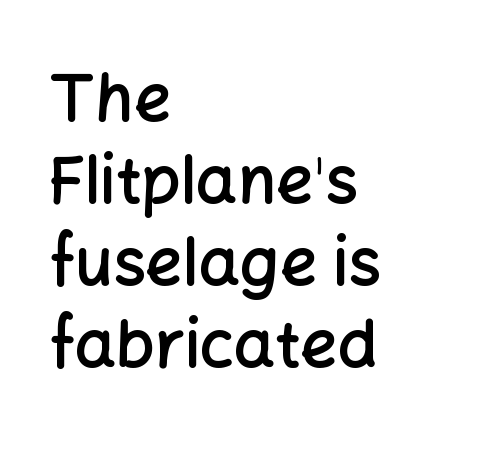
Posture: straight, roman, zero tilt. Font category for this specimen: sans-serif. In terms of leading, this rendering sits right in the middle. As a designer I'd log this as weight 600, semibold. The line texture is even and compact thanks to regular tracking. This sample has the flowing, uneven cadence of proportional lettering.
